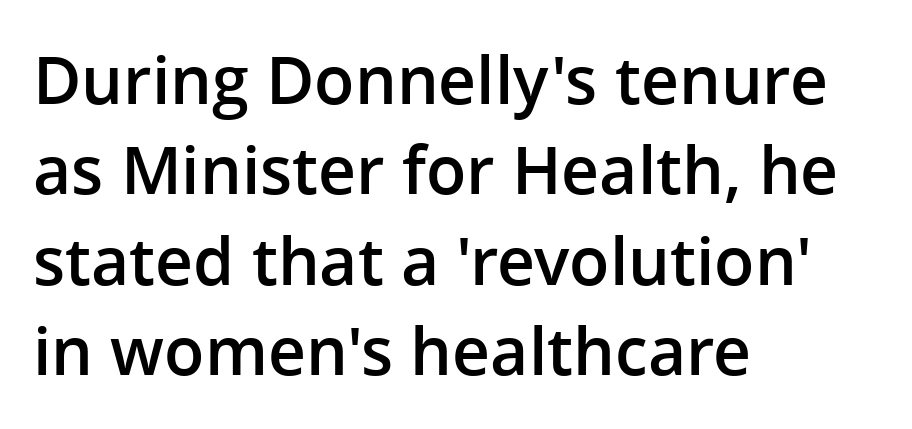
Is this a sans? Yes — the strokes have no serifs. How would I describe the line gaps? Plain and ordinary. Each letter keeps its own natural width here, so spacing adapts to shape. Compared with a centered layout, this one pins lines to the left instead.
